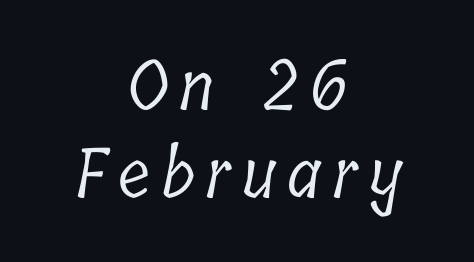
The letters carry serifs — small finishing strokes at the ends of their stems. Is this a fixed-width face? No — the glyphs have proportional, varying widths. The cut favours lightness, reaching ordinary text weight at its darkest. Visually the block forms a symmetrical silhouette, jagged on both flanks.
